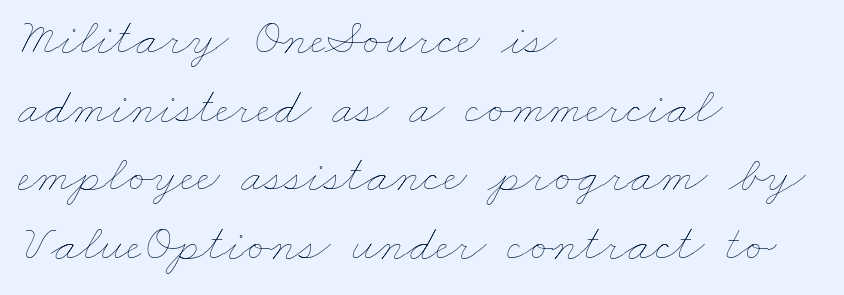
Check under the words: just untouched page. The letterforms sit at book weight or below. Line spacing here is normal. The rendering uses natural spacing where letterforms have individual widths. These lines are set flush left with a ragged right edge. The line texture is even and compact thanks to regular tracking.
